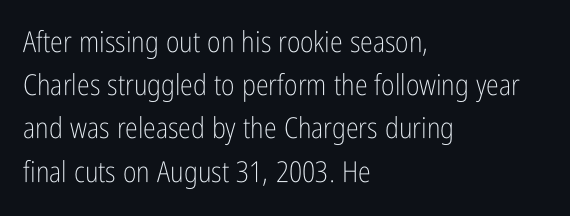
{"serif": "no", "italic": "no", "bold": "no", "weight": "light", "width": "condensed", "stroke_contrast": "low", "x_height": "medium", "monospaced": "no", "underline": "no", "align": "left", "line_spacing": "normal", "line_spacing_ratio": 1.49, "letter_spacing": "normal", "letter_spacing_em": 0.0, "glyph_px": 29}
